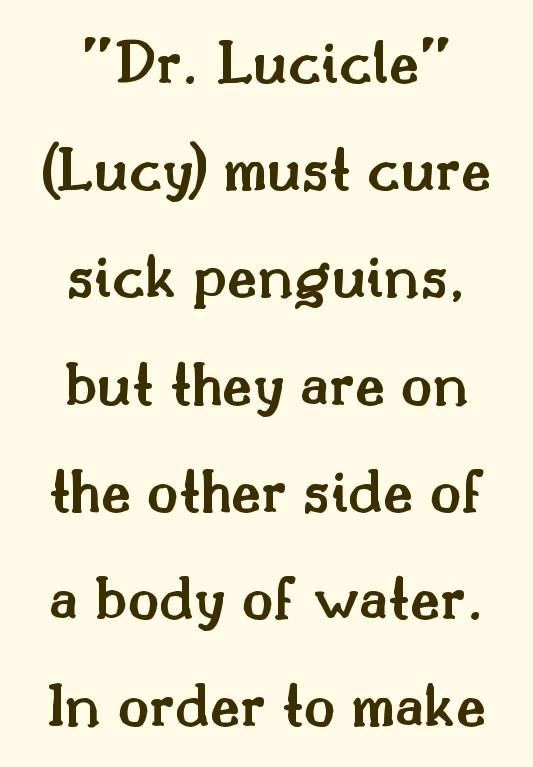
The image shows 65 px semibold serif type, upright; set centered, normal line spacing (1.65x), normal letter spacing, not underlined; medium stroke contrast and a small x-height.
